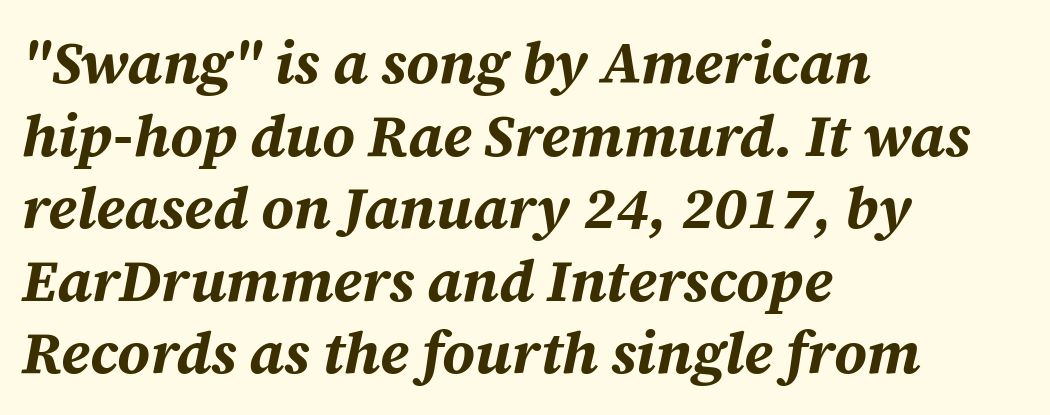
The image shows 59 px bold type, italic (leaning right); set left-aligned, line spacing 1.23x, normal letter spacing, not underlined; medium stroke contrast and a medium x-height.
